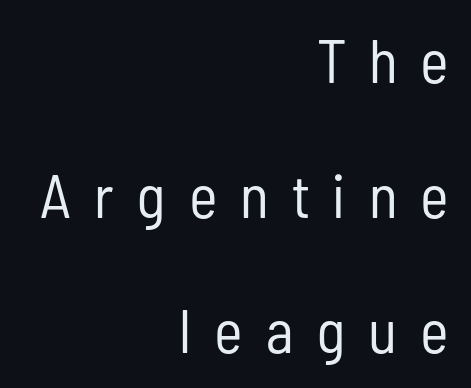
Q: Is the text bold? A: No.
Q: Is the text italic (slanted)? A: No, it is upright.
Q: Is the typeface a serif or a sans-serif typeface? A: Sans-serif.
Q: Is the text underlined? A: No.
Q: How is the paragraph aligned? A: Right-aligned.
Q: Is the spacing between letters normal or unusually wide? A: Unusually wide.
Q: Is the spacing between lines tight, normal or loose? A: Loose.
Q: Width (condensed, normal, or wide)? A: Condensed.
Q: Stroke contrast? A: Low.
Q: x-height? A: Medium.
Q: Monospaced? A: No.
